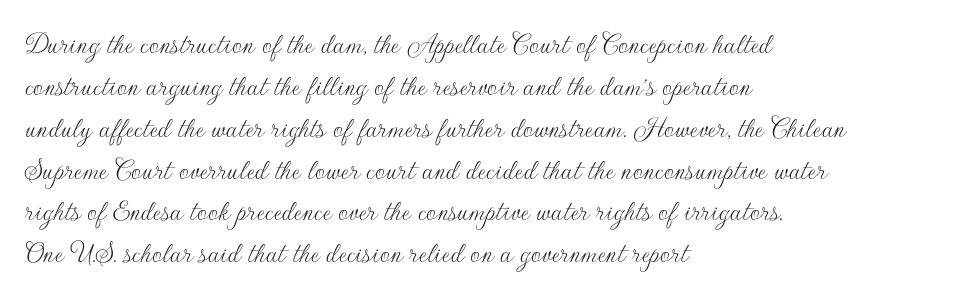
This sample has the flowing, uneven cadence of proportional lettering. Words appear dense and cohesive because spacing is normal. The words here are not underlined. The typeface chosen for these lines omits serifs. The weight tops out at a normal text grade.
